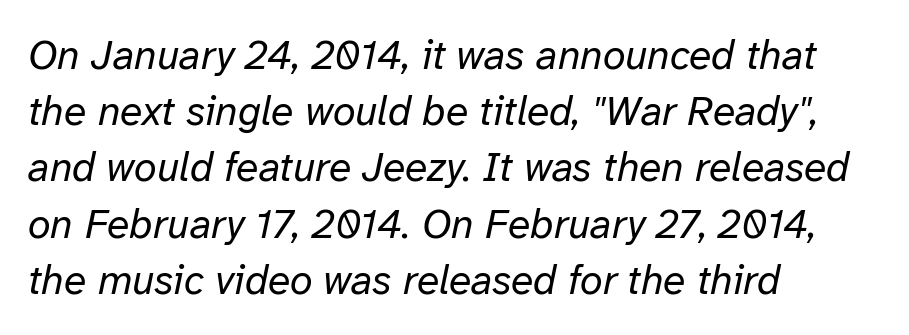
The space beneath each line is pristine and unruled. Summary of weight: not heavy and not bold. Notice how the stems are inclined rather than vertical — that's the hallmark of italics. Alignment: flush left. Whoever set this chose a conventional vertical rhythm. The face used here is proportionally spaced, like ordinary book or web type.
